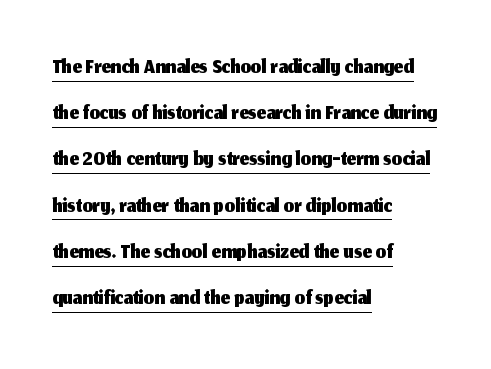
{"serif": "no", "italic": "no", "width": "normal", "stroke_contrast": "medium", "x_height": "medium", "monospaced": "no", "underline": "yes", "align": "left", "line_spacing": "normal", "line_spacing_ratio": 1.4, "letter_spacing": "normal", "letter_spacing_em": 0.0, "glyph_px": 33}
